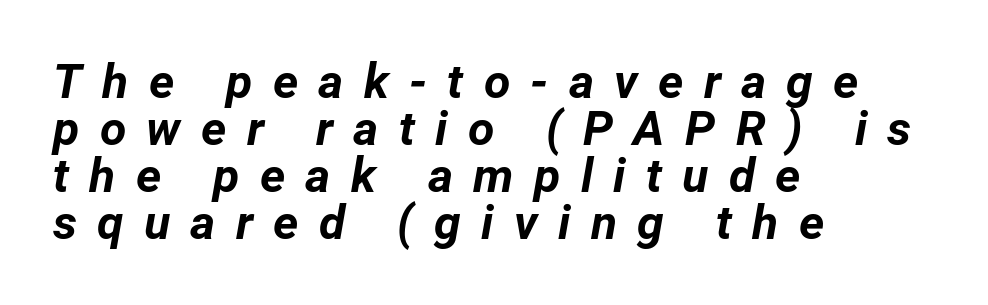
{"italic": "yes", "lean": "right", "slant_degrees": 12, "bold": "yes", "weight": "bold", "width": "normal", "stroke_contrast": "low", "x_height": "medium", "monospaced": "no", "underline": "no", "align": "left", "line_spacing": "tight", "line_spacing_ratio": 0.98, "letter_spacing": "wide", "letter_spacing_em": 0.42, "glyph_px": 48}
